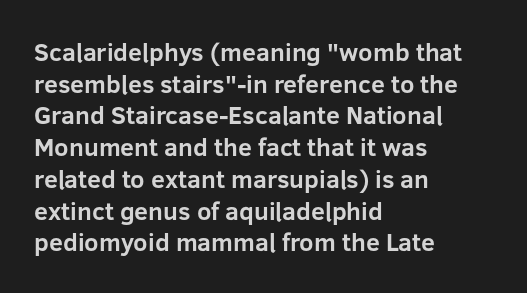
The image shows 25 px bold type, upright; set left-aligned, normal line spacing (1.27x), normal letter spacing, not underlined.
